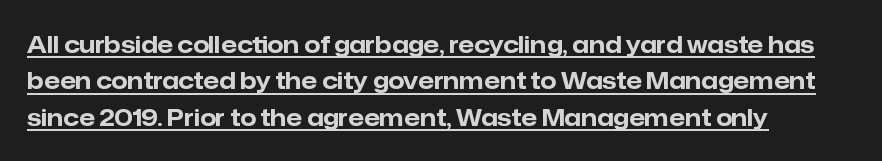
The image shows 23 px bold type, upright; set left-aligned, normal line spacing (1.58x), normal letter spacing, underlined.
